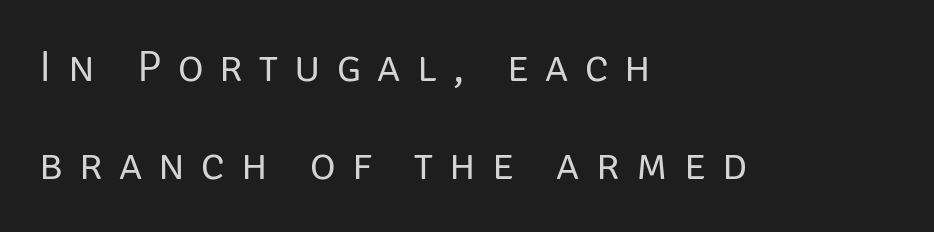
Rendered with straight, roman letterforms. Spacing verdict: proportional, widths tailored to each character. Every row of glyphs begins at an identical x-position on the left. Only glyphs here, with clear space below each row. Display-style spreading of the glyphs; the letterfit is very open. The strokes carry an ordinary text weight at most.
